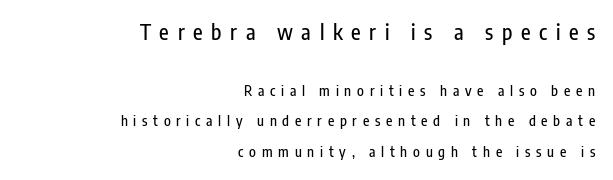
{"italic": "no", "underline": "no", "align": "right", "line_spacing": "loose", "line_spacing_ratio": 2.19, "letter_spacing": "wide", "letter_spacing_em": 0.41, "larger_block": "first", "size_ratio": 1.5, "glyph_px": 21}
